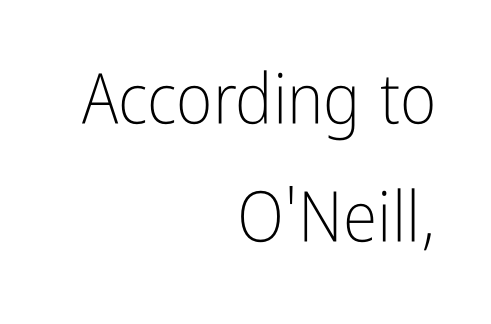
Q: Is the text bold? A: No.
Q: Is the text italic (slanted)? A: No, it is upright.
Q: Is the typeface a serif or a sans-serif typeface? A: Sans-serif.
Q: Is the text underlined? A: No.
Q: How is the paragraph aligned? A: Right-aligned.
Q: Is the spacing between letters normal or unusually wide? A: Normal.
Q: Is the spacing between lines tight, normal or loose? A: Normal.
Q: Width (condensed, normal, or wide)? A: Condensed.
Q: Stroke contrast? A: Low.
Q: x-height? A: Medium.
Q: Monospaced? A: No.
